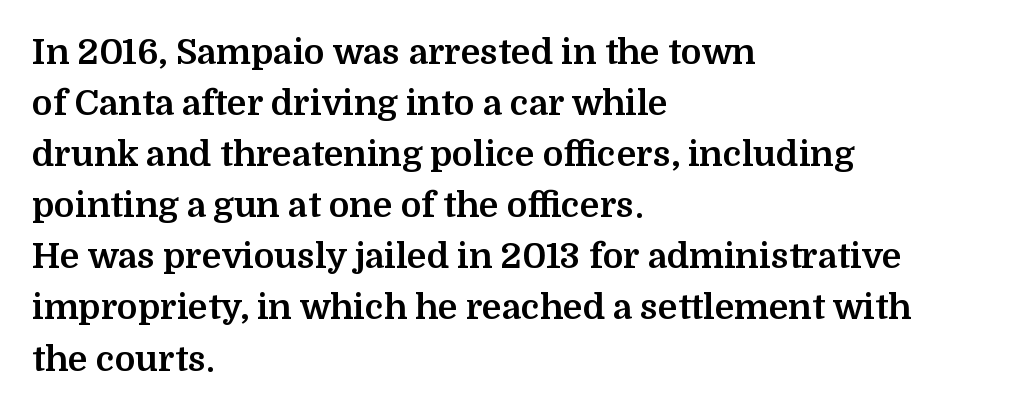
The paragraph shown leans on its left margin. A full-strength bold gives these letters their thick strokes. Note: serifs present on the glyphs. Vertical spacing — default. The strip under each line holds only bare page.
